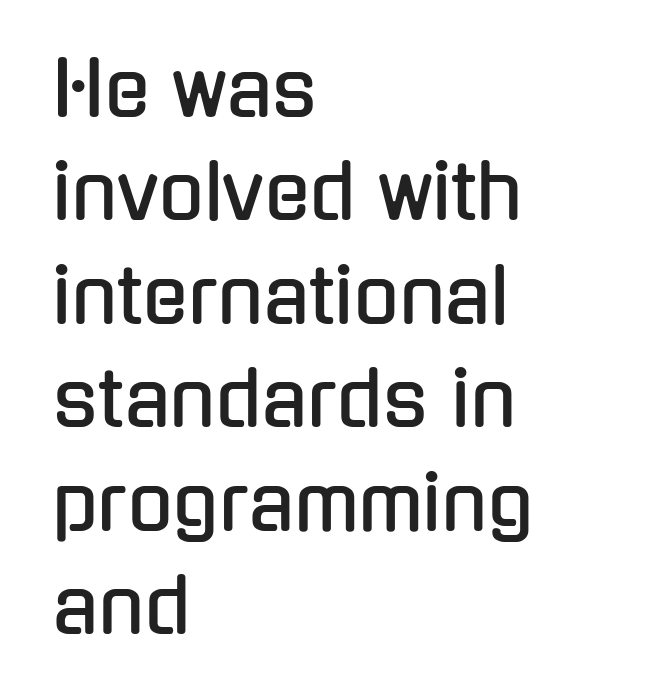
The image shows 75 px condensed sans-serif type, upright; set left-aligned, normal line spacing (1.38x), normal letter spacing, not underlined; low stroke contrast and a medium x-height.
